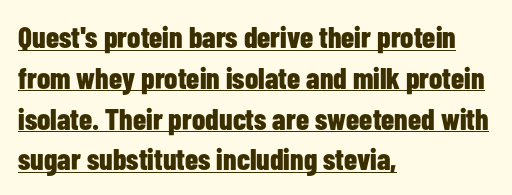
It's the straight-up-and-down kind of type. Is there much room between lines? A standard amount, neither cramped nor airy. Chunky letters — that's bold for sure. Spacing between characters is what you'd get straight out of the box. Honestly, the underline is the first thing you notice here.
